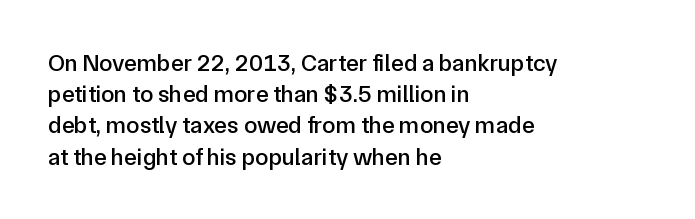
The image shows 24 px text type, upright; set left-aligned, normal line spacing (1.3x), normal letter spacing, not underlined.
